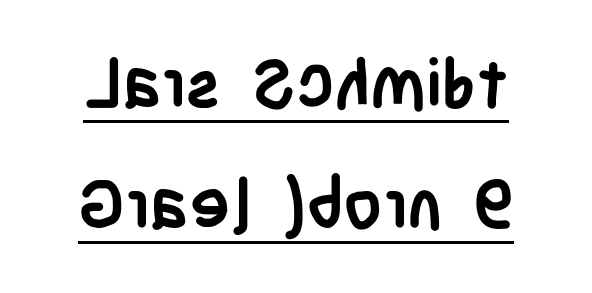
{"serif": "no", "italic": "no", "bold": "yes", "weight": "semibold", "width": "condensed", "stroke_contrast": "low", "x_height": "large", "monospaced": "no", "underline": "yes", "line_spacing_ratio": 1.78, "letter_spacing": "normal", "letter_spacing_em": 0.0, "glyph_px": 68}
